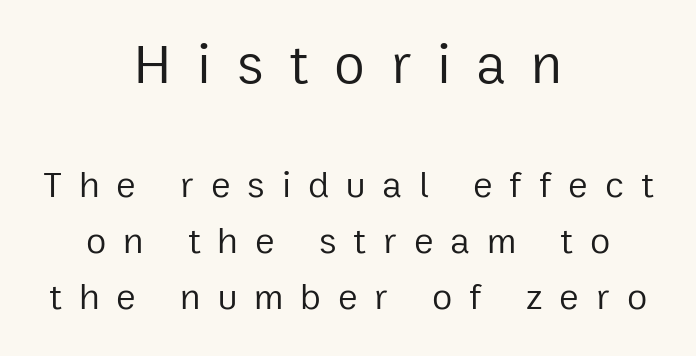
Q: Is the text bold? A: No.
Q: Is the text italic (slanted)? A: No, it is upright.
Q: Is the typeface a serif or a sans-serif typeface? A: Sans-serif.
Q: Is the text underlined? A: No.
Q: How is the paragraph aligned? A: Centered.
Q: Is the spacing between letters normal or unusually wide? A: Unusually wide.
Q: Is the spacing between lines tight, normal or loose? A: Normal.
Q: Which block of text is set in a larger size, the first (top) or the second (bottom)? A: The first (top) one.
Q: Width (condensed, normal, or wide)? A: Normal.
Q: Stroke contrast? A: Low.
Q: x-height? A: Medium.
Q: Monospaced? A: No.
